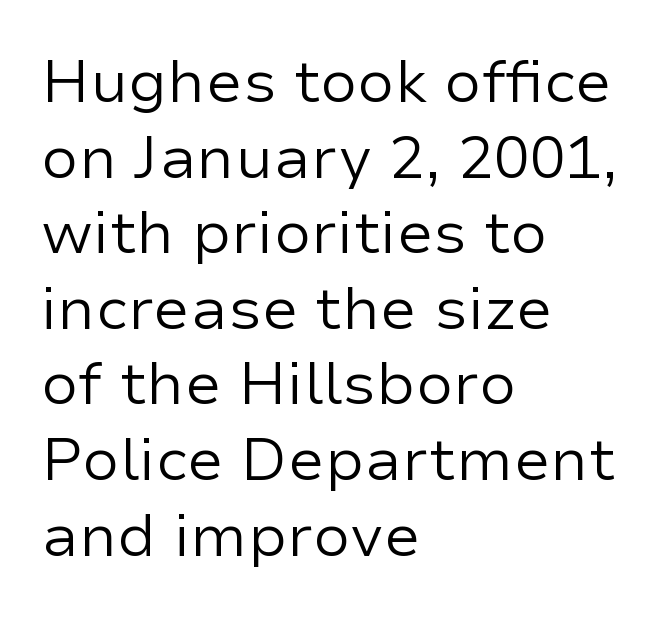
The image shows 60 px regular-weight sans-serif type, upright; set left-aligned, normal line spacing (1.26x), normal letter spacing, not underlined; low stroke contrast and a medium x-height.
